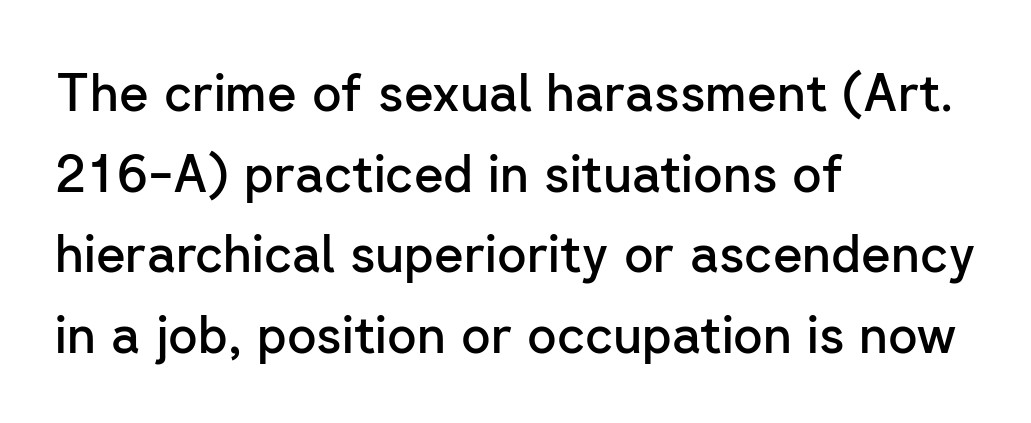
The image shows 51 px semibold sans-serif type, upright; set left-aligned, normal line spacing (1.58x), normal letter spacing, not underlined; low stroke contrast and a medium x-height.
